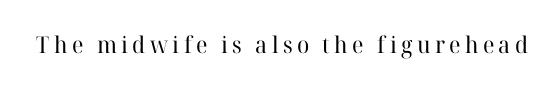
Q: Is the text bold? A: No.
Q: Is the text italic (slanted)? A: No, it is upright.
Q: Is the text underlined? A: No.
